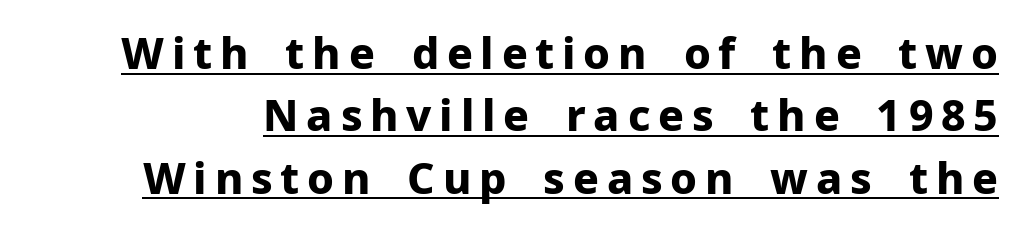
{"serif": "no", "italic": "no", "bold": "yes", "weight": "bold", "width": "normal", "stroke_contrast": "low", "x_height": "medium", "monospaced": "no", "underline": "yes", "line_spacing": "normal", "line_spacing_ratio": 1.45, "glyph_px": 43}
